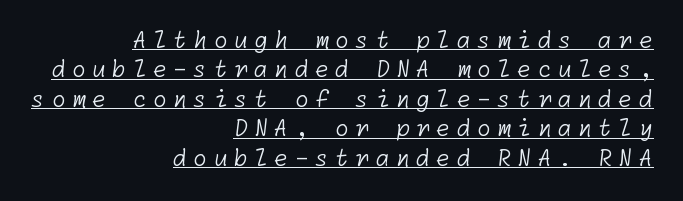
The leading is moderate, giving the passage an even texture. The words here are underlined. The letters are spread apart with noticeably loose tracking. If you drew a ruler down the right edge, every line would touch it. The font sits on the lighter half of the weight spectrum, regular included.
